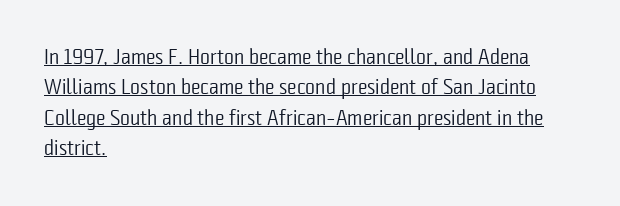
Q: Is the text bold? A: No.
Q: Is the text italic (slanted)? A: No, it is upright.
Q: Is the text underlined? A: Yes.
Q: How is the paragraph aligned? A: Left-aligned.
Q: Is the spacing between letters normal or unusually wide? A: Normal.
Q: Is the spacing between lines tight, normal or loose? A: Normal.
